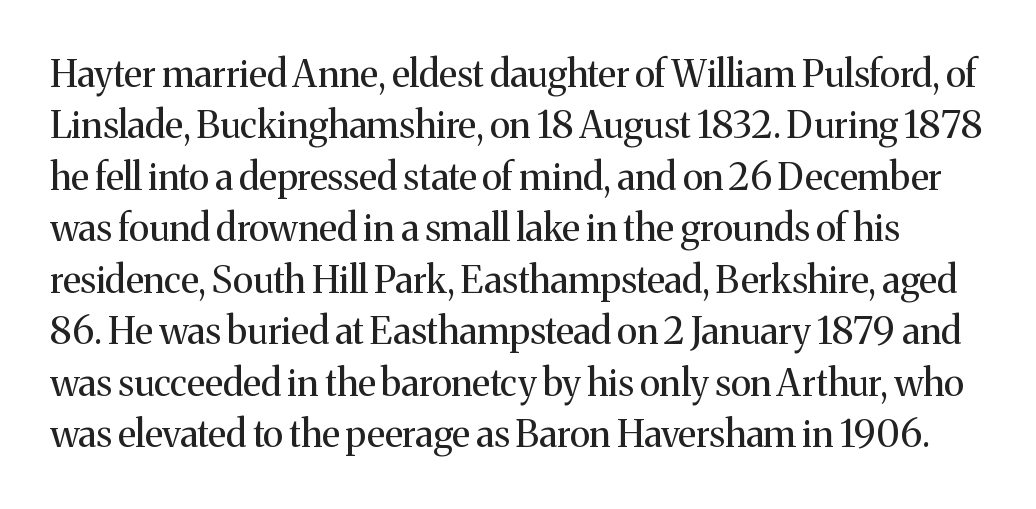
The image shows 37 px regular-weight serif type, upright; set normal line spacing (1.39x), normal letter spacing, not underlined; medium stroke contrast and a medium x-height.
